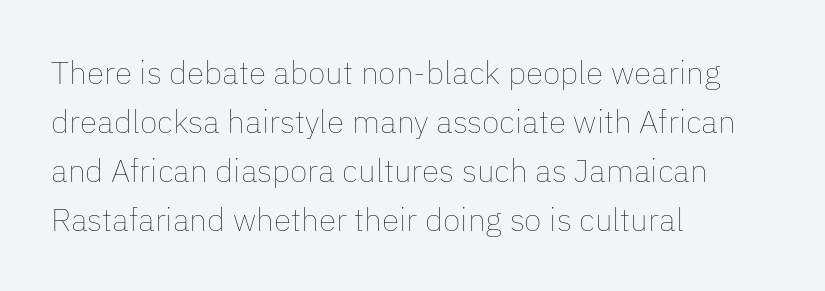
Q: Is the text bold? A: No.
Q: Is the text italic (slanted)? A: No, it is upright.
Q: Is the text underlined? A: No.
Q: How is the paragraph aligned? A: Left-aligned.
Q: Is the spacing between letters normal or unusually wide? A: Normal.
Q: Is the spacing between lines tight, normal or loose? A: Normal.
Q: Width (condensed, normal, or wide)? A: Normal.
Q: Stroke contrast? A: Low.
Q: x-height? A: Medium.
Q: Monospaced? A: No.
